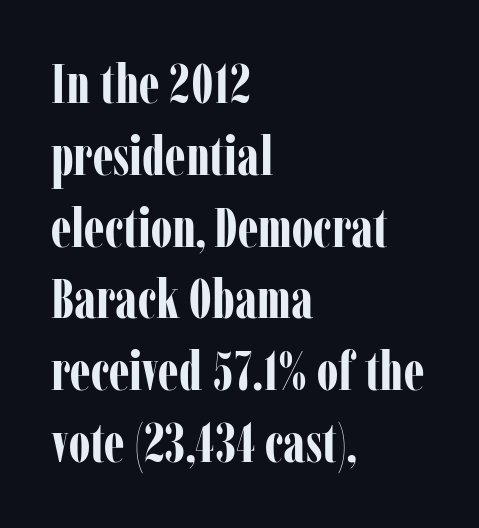
Q: Is the text bold? A: Yes.
Q: Is the text italic (slanted)? A: No, it is upright.
Q: Is the typeface a serif or a sans-serif typeface? A: Serif.
Q: Is the text underlined? A: No.
Q: How is the paragraph aligned? A: Left-aligned.
Q: Is the spacing between letters normal or unusually wide? A: Normal.
Q: Is the spacing between lines tight, normal or loose? A: Normal.
Q: Width (condensed, normal, or wide)? A: Condensed.
Q: Stroke contrast? A: Low.
Q: x-height? A: Medium.
Q: Monospaced? A: No.
